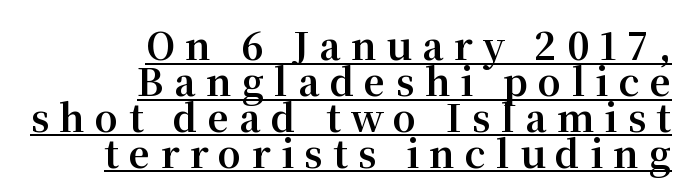
{"serif": "yes", "italic": "no", "bold": "yes", "weight": "bold", "width": "normal", "stroke_contrast": "medium", "x_height": "medium", "monospaced": "no", "underline": "yes", "align": "right", "line_spacing": "tight", "line_spacing_ratio": 0.97, "letter_spacing": "wide", "letter_spacing_em": 0.28, "glyph_px": 37}
